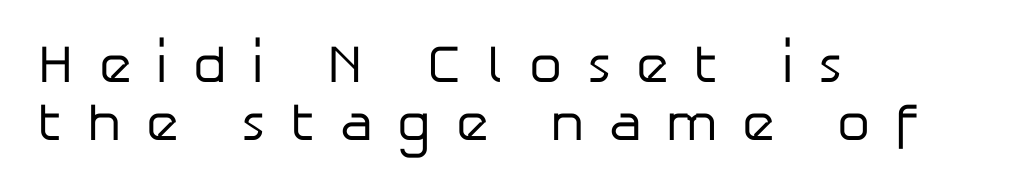
{"serif": "no", "italic": "no", "bold": "no", "weight": "regular", "width": "normal", "stroke_contrast": "low", "x_height": "medium", "monospaced": "no", "underline": "no", "align": "left", "line_spacing": "tight", "line_spacing_ratio": 1.09, "letter_spacing": "wide", "letter_spacing_em": 0.46, "glyph_px": 53}
